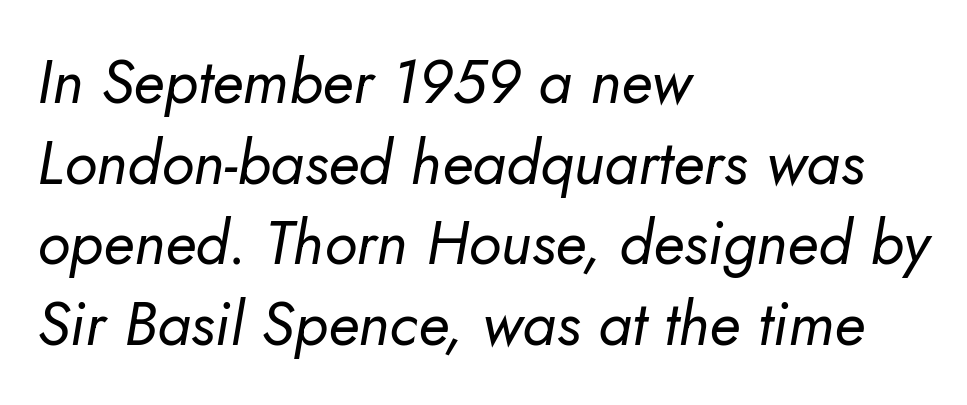
The image shows 61 px regular-weight type, italic (leaning right); set left-aligned, normal line spacing (1.32x), normal letter spacing, not underlined; low stroke contrast and a small x-height.
